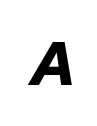
Q: Is the text bold? A: Yes.
Q: Is the text italic (slanted)? A: Yes, it leans right by about 12 degrees.
Q: Is the text underlined? A: No.
Q: Is the spacing between letters normal or unusually wide? A: Unusually wide.
Q: Width (condensed, normal, or wide)? A: Normal.
Q: Stroke contrast? A: Low.
Q: x-height? A: Medium.
Q: Monospaced? A: No.
